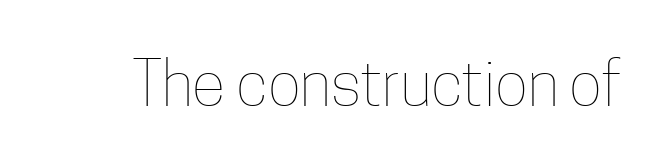
{"italic": "no", "bold": "no", "weight": "thin", "width": "condensed", "stroke_contrast": "low", "x_height": "medium", "monospaced": "no", "underline": "no", "letter_spacing": "normal", "letter_spacing_em": 0.0, "glyph_px": 62}
